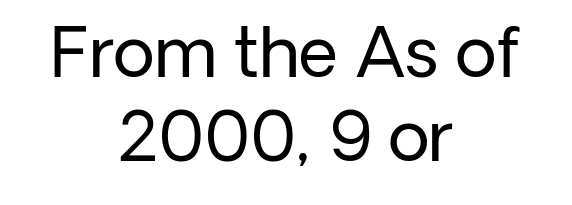
Check under the words: just untouched page. Looks like regular typesetting: each glyph gets only the width it needs. No italicization has been applied; the sample stays upright. Classification — sans serif. No extra tracking has been applied to these lines. The weight tops out at a normal text grade.
